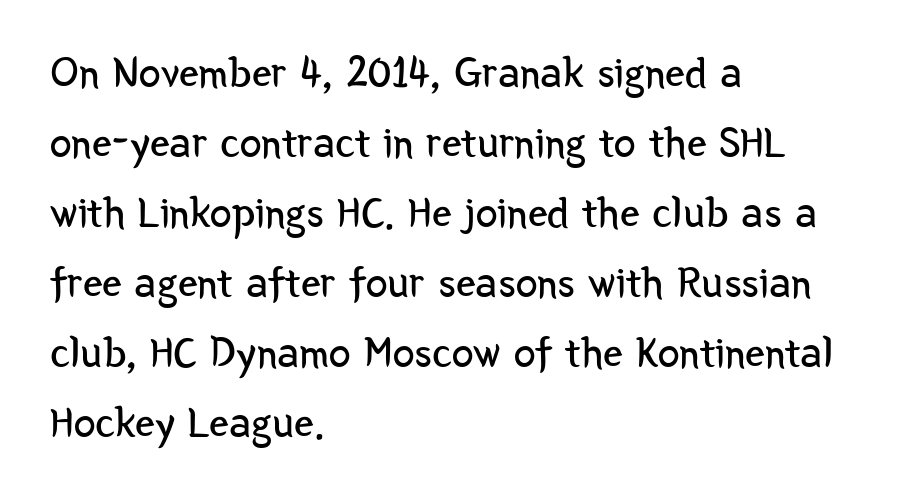
These lines were composed using upright roman letters. Honestly, the row spacing looks completely unremarkable. Here the designer chose a conventional face with non-uniform glyph widths. Clear beneath every line of the passage. A typesetter would label this face a sans.
